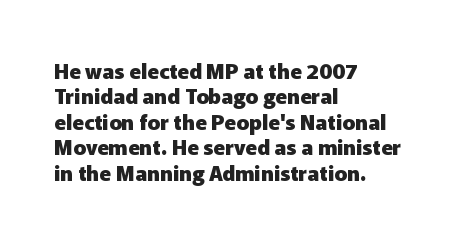
{"italic": "no", "bold": "yes", "underline": "no", "align": "left", "line_spacing_ratio": 1.21, "letter_spacing": "normal", "letter_spacing_em": 0.0, "glyph_px": 21}
